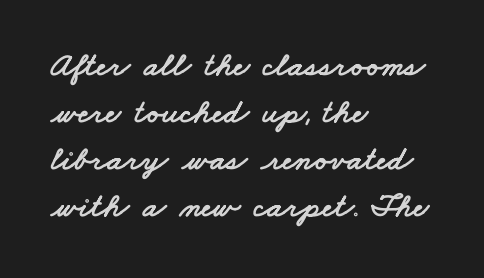
Q: Is the typeface a serif or a sans-serif typeface? A: Sans-serif.
Q: Is the text underlined? A: No.
Q: How is the paragraph aligned? A: Left-aligned.
Q: Is the spacing between letters normal or unusually wide? A: Normal.
Q: Is the spacing between lines tight, normal or loose? A: Normal.
Q: Width (condensed, normal, or wide)? A: Wide.
Q: Stroke contrast? A: Low.
Q: x-height? A: Small.
Q: Monospaced? A: No.
